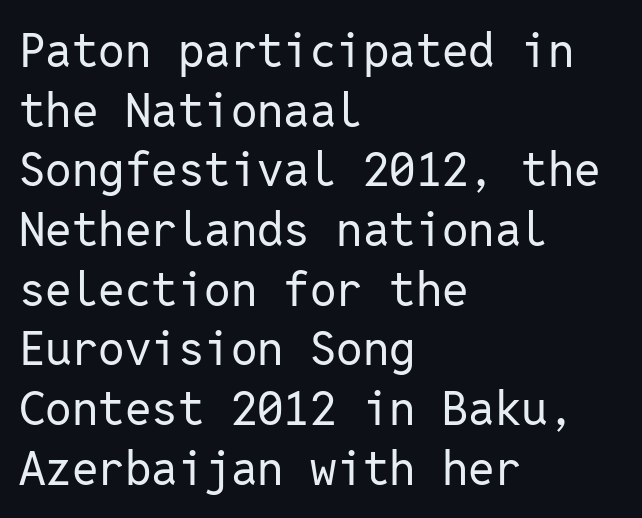
Q: Is the text bold? A: No.
Q: Is the text italic (slanted)? A: No, it is upright.
Q: Is the typeface a serif or a sans-serif typeface? A: Sans-serif.
Q: Is the text underlined? A: No.
Q: How is the paragraph aligned? A: Left-aligned.
Q: Is the spacing between letters normal or unusually wide? A: Normal.
Q: Is the spacing between lines tight, normal or loose? A: Normal.
Q: Width (condensed, normal, or wide)? A: Normal.
Q: Stroke contrast? A: Low.
Q: x-height? A: Medium.
Q: Monospaced? A: Yes.
